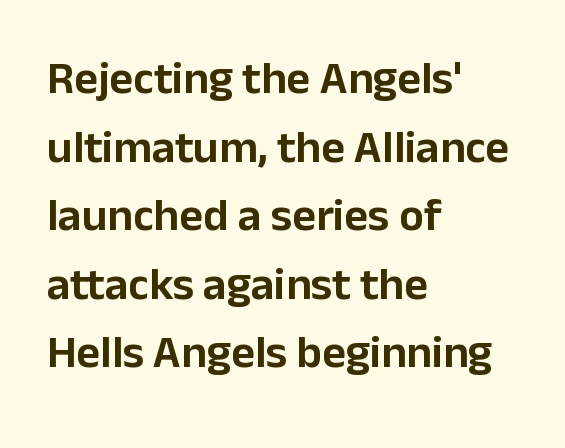
Each new line begins a customary step beneath the previous one. This is sans-serif lettering, the kind often seen on screens and signage. Each letter keeps its own natural width here, so spacing adapts to shape. The tracking reads as untouched default to a designer's eye. The zone under the glyphs is completely vacant. Italic: no, the glyphs are upright roman.
